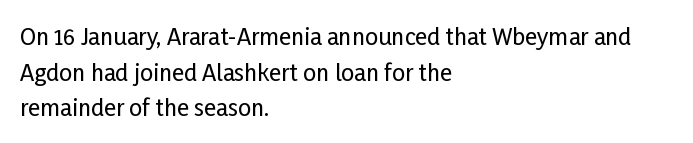
The image shows 23 px text type, upright; set left-aligned, normal line spacing (1.55x), normal letter spacing, not underlined.
